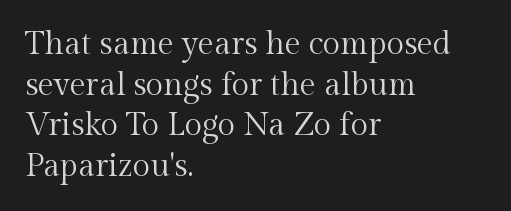
Each new line begins a customary step beneath the previous one. This rendering leaves character spacing at its baseline value. Ordinary non-slanted type is in use. Is the block centered? No — it sits flush against the left margin.
